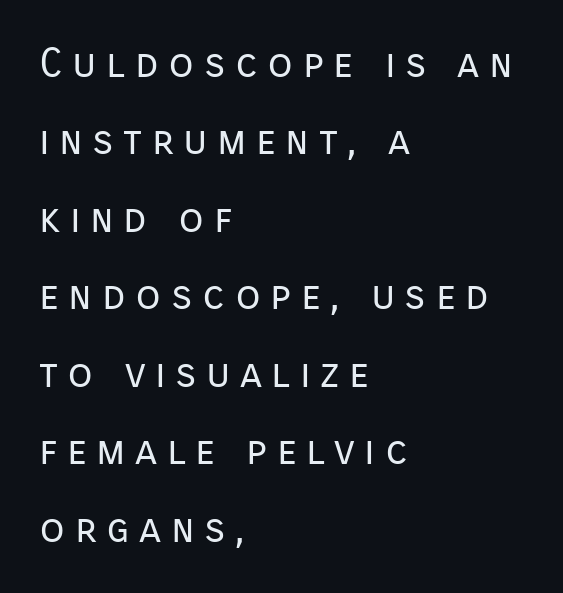
Q: Is the text bold? A: No.
Q: Is the text italic (slanted)? A: No, it is upright.
Q: Is the typeface a serif or a sans-serif typeface? A: Sans-serif.
Q: Is the text underlined? A: No.
Q: How is the paragraph aligned? A: Left-aligned.
Q: Is the spacing between letters normal or unusually wide? A: Unusually wide.
Q: Width (condensed, normal, or wide)? A: Normal.
Q: Stroke contrast? A: Low.
Q: x-height? A: Medium.
Q: Monospaced? A: No.
